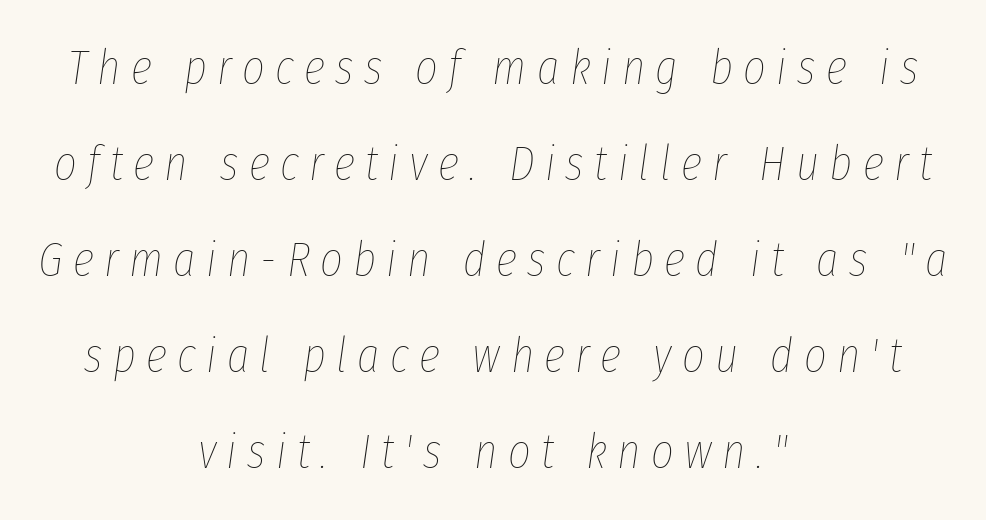
Q: Is the text bold? A: No.
Q: Is the text italic (slanted)? A: Yes, it leans right by about 8 degrees.
Q: Is the text underlined? A: No.
Q: How is the paragraph aligned? A: Centered.
Q: Is the spacing between letters normal or unusually wide? A: Unusually wide.
Q: Is the spacing between lines tight, normal or loose? A: Loose.
Q: Width (condensed, normal, or wide)? A: Condensed.
Q: Stroke contrast? A: Low.
Q: x-height? A: Medium.
Q: Monospaced? A: No.
